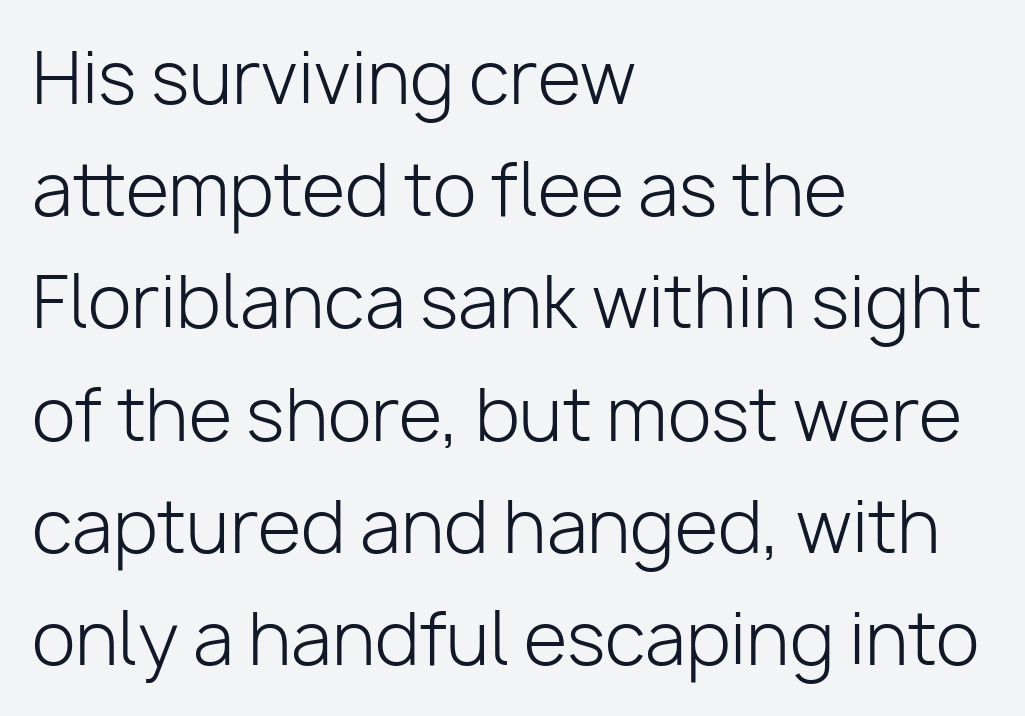
The setting favours the left margin, as ordinary paragraphs usually do. Vertical stems look standard width or narrower in stroke. The space beneath each line is pristine and unruled. Vertical strokes here are truly vertical. Here the glyphs are tracked normally, forming tight word shapes. Think of a printed novel: that variable character pitch is what you see here.
